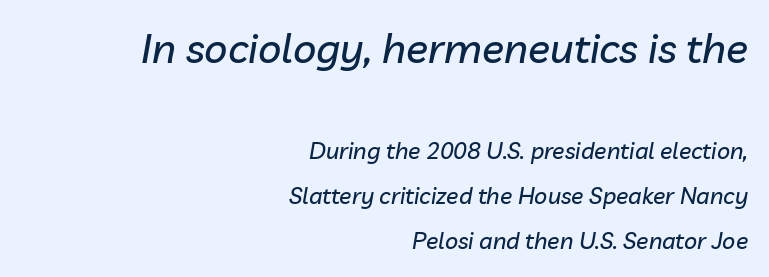
Q: Is the text italic (slanted)? A: Yes, it leans right by about 10 degrees.
Q: Is the text underlined? A: No.
Q: How is the paragraph aligned? A: Right-aligned.
Q: Is the spacing between letters normal or unusually wide? A: Normal.
Q: Is the spacing between lines tight, normal or loose? A: Loose.
Q: Which block of text is set in a larger size, the first (top) or the second (bottom)? A: The first (top) one.
Q: Width (condensed, normal, or wide)? A: Normal.
Q: Stroke contrast? A: Low.
Q: x-height? A: Medium.
Q: Monospaced? A: No.
